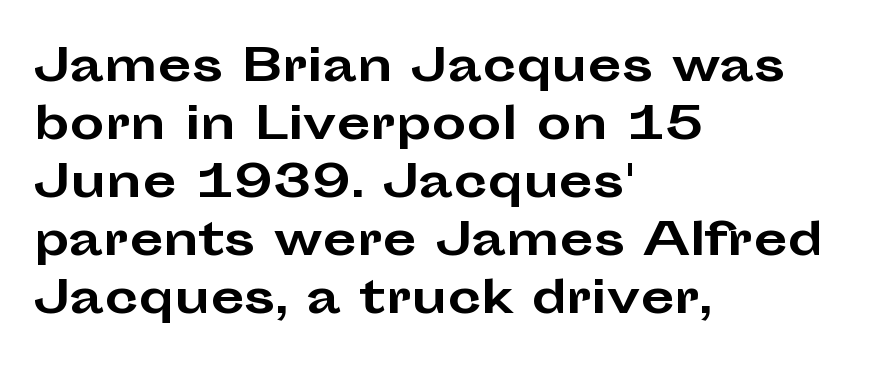
The typesetter chose a ragged-right arrangement here. This rendering features lettering with no underline. Every character sits straight up, as roman type does. As a designer I'd log this as weight 700, bold. Nothing sits at the stroke ends, so this counts as sans-serif. Regular leading.
